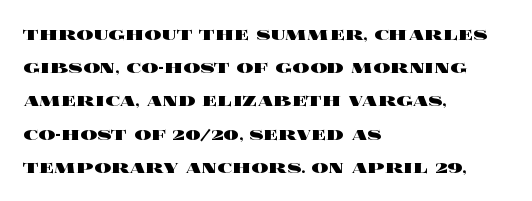
{"italic": "no", "bold": "yes", "underline": "no", "align": "left", "line_spacing": "normal", "line_spacing_ratio": 1.58, "letter_spacing": "normal", "letter_spacing_em": 0.0, "glyph_px": 21}
